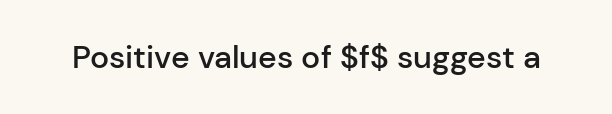
Ordinary non-slanted type is in use. You could not count columns in this text — the font is proportionally spaced. A sans-serif font was chosen for this passage. Stems and bowls a touch heavier than normal — semibold.
